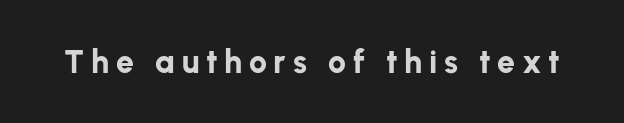
Inter-character spacing is expanded well beyond the font's built-in metrics. The passage shown is not underscored anywhere. Heft: maximum for text — a bold. Each letter keeps its own natural width here, so spacing adapts to shape.
